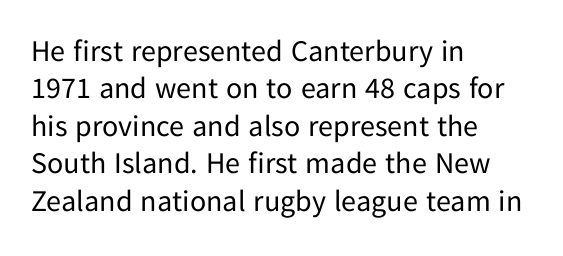
Q: Is the text bold? A: No.
Q: Is the text italic (slanted)? A: No, it is upright.
Q: Is the typeface a serif or a sans-serif typeface? A: Sans-serif.
Q: Is the text underlined? A: No.
Q: How is the paragraph aligned? A: Left-aligned.
Q: Is the spacing between letters normal or unusually wide? A: Normal.
Q: Is the spacing between lines tight, normal or loose? A: Normal.
Q: Width (condensed, normal, or wide)? A: Normal.
Q: Stroke contrast? A: Low.
Q: x-height? A: Medium.
Q: Monospaced? A: No.
